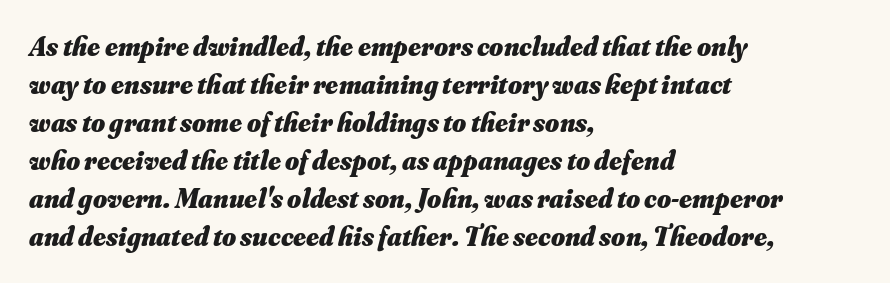
Q: Is the text bold? A: Yes.
Q: Is the text italic (slanted)? A: Yes, it leans right by about 16 degrees.
Q: Is the text underlined? A: No.
Q: How is the paragraph aligned? A: Left-aligned.
Q: Is the spacing between letters normal or unusually wide? A: Normal.
Q: Is the spacing between lines tight, normal or loose? A: Normal.
